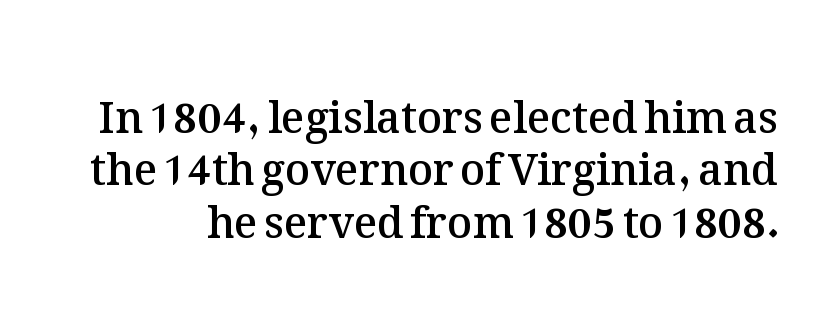
Q: Is the text bold? A: Semi-bold.
Q: Is the text italic (slanted)? A: No, it is upright.
Q: Is the text underlined? A: No.
Q: Is the spacing between letters normal or unusually wide? A: Normal.
Q: Width (condensed, normal, or wide)? A: Normal.
Q: Stroke contrast? A: Medium.
Q: x-height? A: Medium.
Q: Monospaced? A: No.
